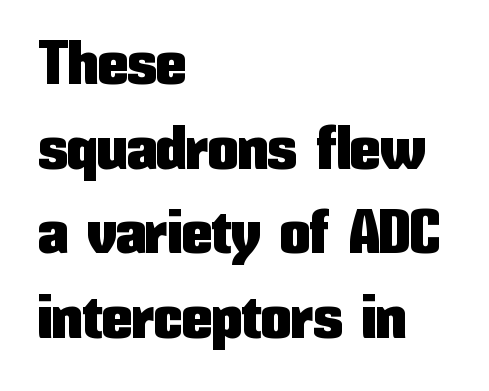
Left-aligned paragraph, ragged on the right. Between one letter and the next there's only the usual sliver of space. This is sans-serif lettering, the kind often seen on screens and signage. A typesetter would call this proportional, since set widths differ per character. Each new line begins a customary step beneath the previous one.
